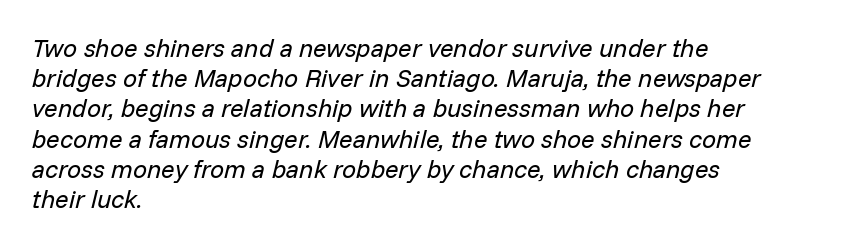
Q: Is the text bold? A: No.
Q: Is the text italic (slanted)? A: Yes, it leans right by about 14 degrees.
Q: Is the text underlined? A: No.
Q: How is the paragraph aligned? A: Left-aligned.
Q: Is the spacing between letters normal or unusually wide? A: Normal.
